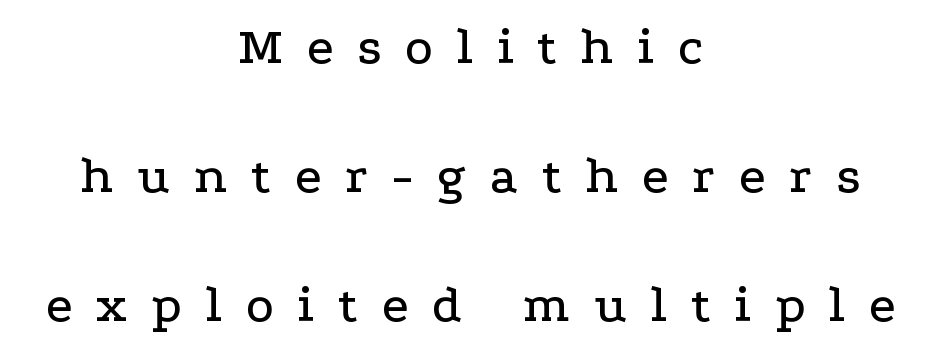
Italic? Not at all — the glyphs are vertical. The vertical gap from one line to the next is large. The setting favours the middle, as headings and verse often do. The font family rendered here belongs to the serif group. Only glyphs here, with clear space below each row. You could not count columns in this text — the font is proportionally spaced.
